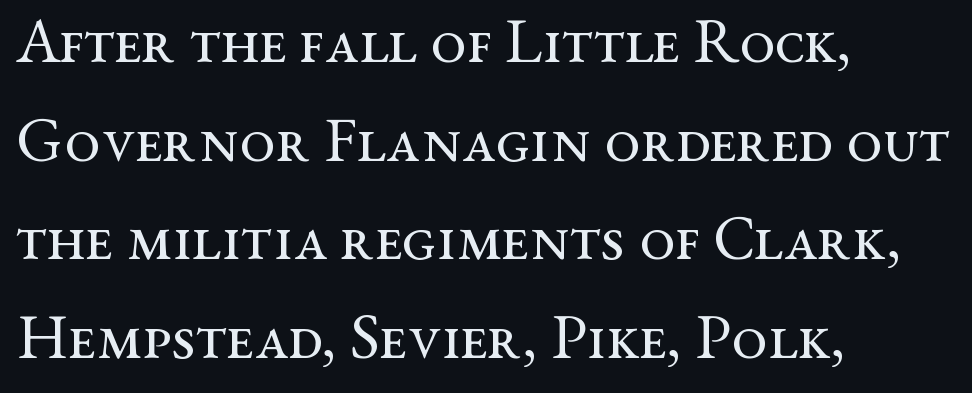
Does the lettering tilt? It doesn't — this is upright. The compositor pushed each line to the left boundary. No chunkiness to these letters — they're not bold. Proportional: the letters do not fall into vertical columns. Interline gaps are of average width in this sample.
